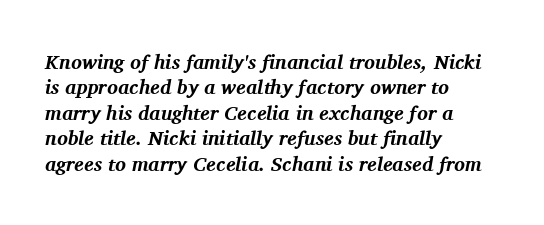
Q: Is the text bold? A: Yes.
Q: Is the text italic (slanted)? A: Yes, it leans right by about 11 degrees.
Q: Is the text underlined? A: No.
Q: How is the paragraph aligned? A: Left-aligned.
Q: Is the spacing between letters normal or unusually wide? A: Normal.
Q: Is the spacing between lines tight, normal or loose? A: Normal.
